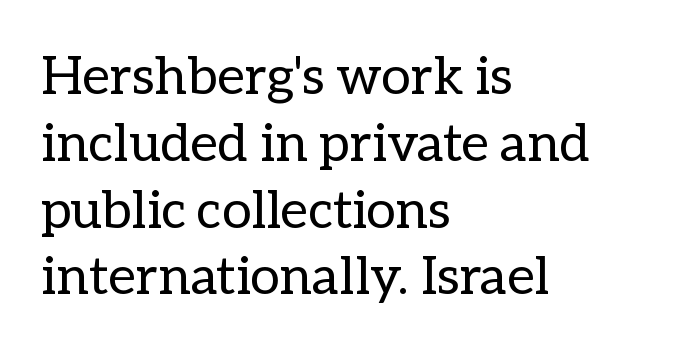
Q: Is the text bold? A: No.
Q: Is the text italic (slanted)? A: No, it is upright.
Q: Is the text underlined? A: No.
Q: How is the paragraph aligned? A: Left-aligned.
Q: Is the spacing between letters normal or unusually wide? A: Normal.
Q: Is the spacing between lines tight, normal or loose? A: Normal.
Q: Width (condensed, normal, or wide)? A: Normal.
Q: Stroke contrast? A: Low.
Q: x-height? A: Medium.
Q: Monospaced? A: No.
